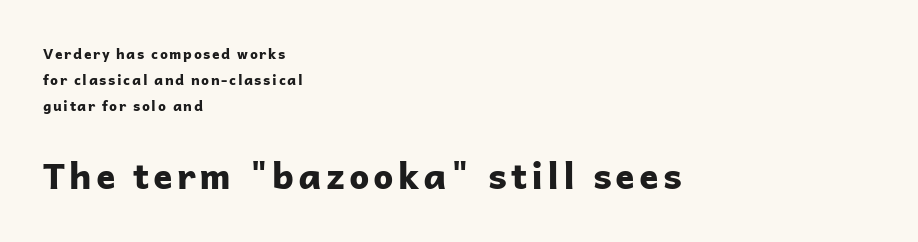
The image shows 36 px bold sans-serif type, upright; set left-aligned, line spacing 1.87x, not underlined; the second (bottom) block is 2.57x larger; low stroke contrast and a medium x-height.
